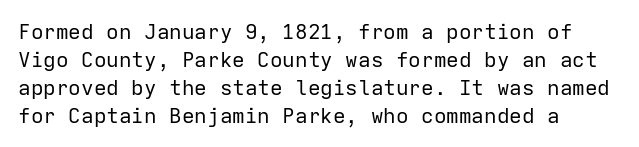
The paragraph has a hard left edge and a soft right edge. Rows of type keep a routine distance in the vertical direction. The letters sit at their default tracking, neither squeezed nor spread. Posture: vertical.
